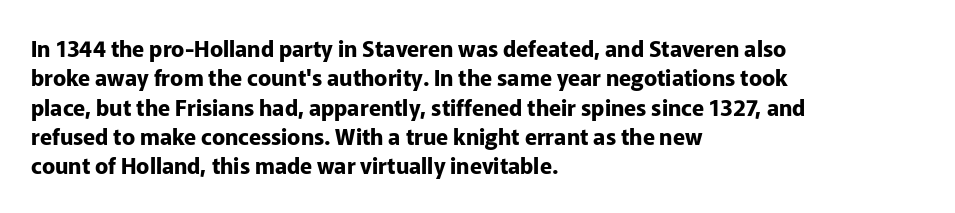
The image shows 22 px bold type, upright; set left-aligned, normal line spacing (1.33x), normal letter spacing, not underlined.
